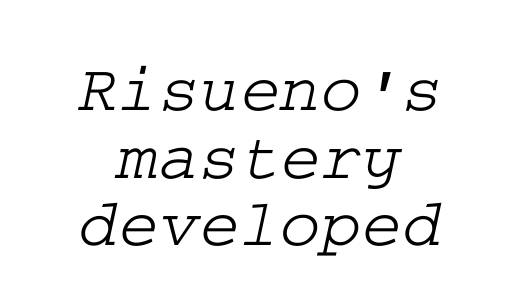
No word sits above an underline. Every row of glyphs is offset so its center matches the block's center. Vertical spacing — tight. Typographically, this falls in the serif category. The letters sit at their default tracking, neither squeezed nor spread.
